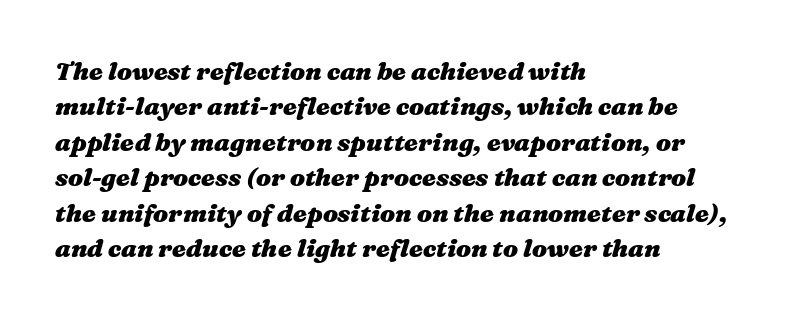
Heavy, bold letterforms. Would a proofreader flag this as italicized? Yes. Leading matches the norm, producing a regular column. This sample uses plain, unmodified letter spacing. A clean baseline with only descenders dipping below it.
